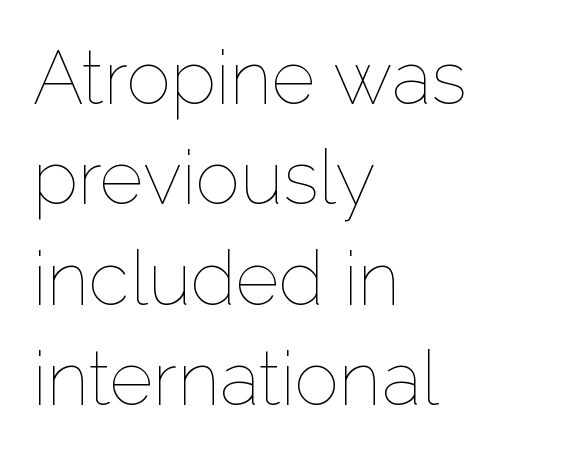
The image shows 75 px thin type, upright; set left-aligned, normal line spacing (1.34x), normal letter spacing, not underlined; low stroke contrast and a medium x-height.
